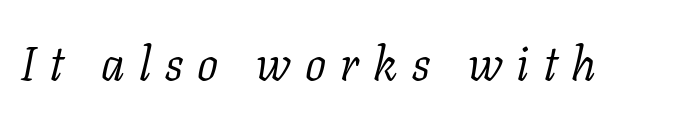
The image shows 47 px light serif type, italic (leaning right); set unusually wide letter spacing (+0.3 em), not underlined; low stroke contrast and a medium x-height.
